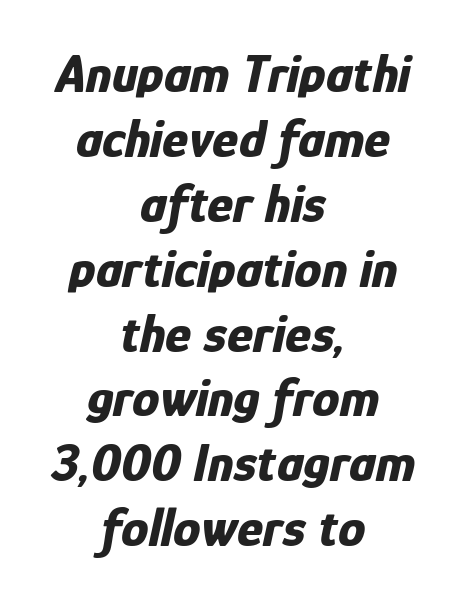
Varying glyph widths throughout — classic text-font behaviour. The axis of the letterforms is tilted away from vertical. The rendering keeps characters at their native spacing. Descenders hang freely into open space. The font is running at its bold setting. In CSS terms this would be text-align: center.
